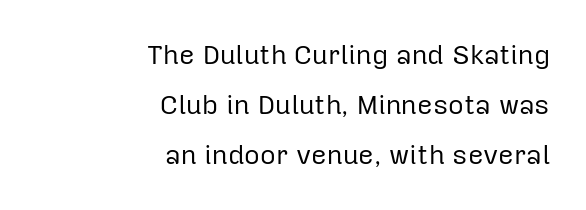
Q: Is the text bold? A: No.
Q: Is the text italic (slanted)? A: No, it is upright.
Q: Is the text underlined? A: No.
Q: How is the paragraph aligned? A: Right-aligned.
Q: Is the spacing between letters normal or unusually wide? A: Normal.
